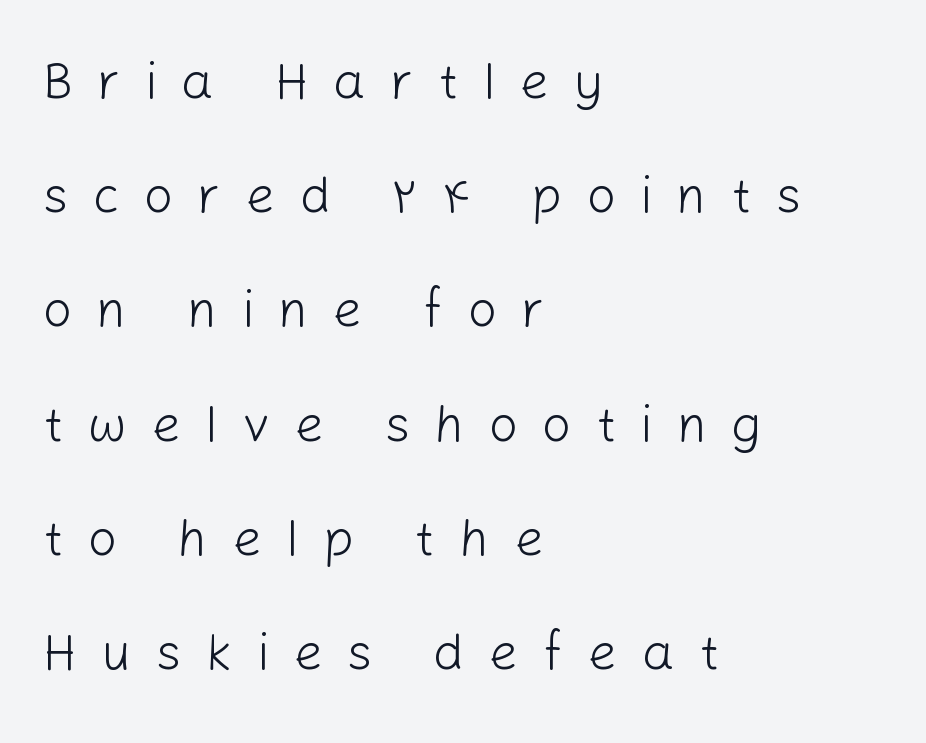
The image shows 51 px light sans-serif type, upright; set left-aligned, loose line spacing (2.24x), unusually wide letter spacing (+0.48 em), not underlined; low stroke contrast and a medium x-height.
